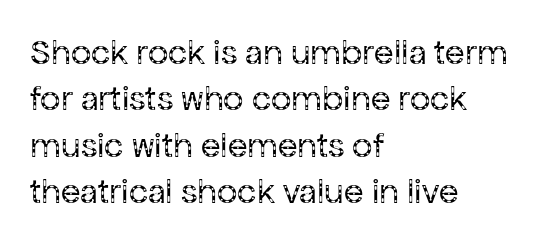
The image shows 36 px regular-weight sans-serif type, upright; set left-aligned, normal line spacing (1.29x), normal letter spacing, not underlined; low stroke contrast and a medium x-height.
